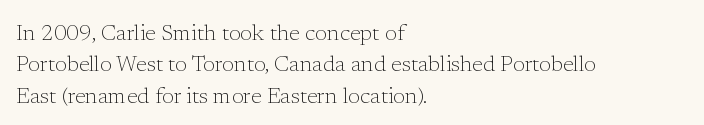
The image shows 22 px text type, upright; set left-aligned, normal line spacing (1.43x), normal letter spacing, not underlined.
